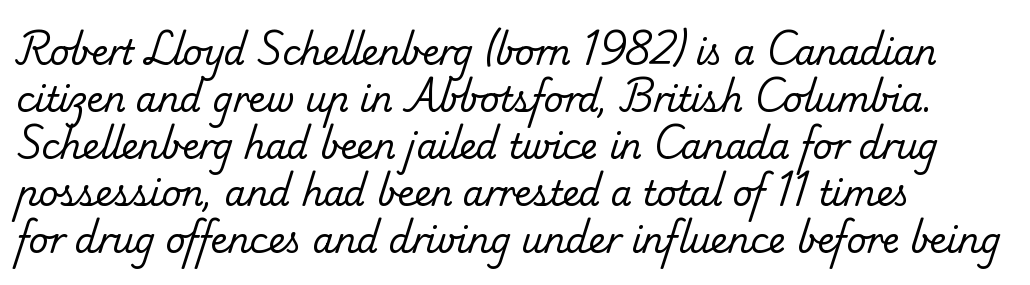
Q: Is the text bold? A: No.
Q: Is the typeface a serif or a sans-serif typeface? A: Serif.
Q: Is the text underlined? A: No.
Q: How is the paragraph aligned? A: Left-aligned.
Q: Is the spacing between letters normal or unusually wide? A: Normal.
Q: Is the spacing between lines tight, normal or loose? A: Normal.
Q: Width (condensed, normal, or wide)? A: Normal.
Q: Stroke contrast? A: Low.
Q: x-height? A: Small.
Q: Monospaced? A: No.
